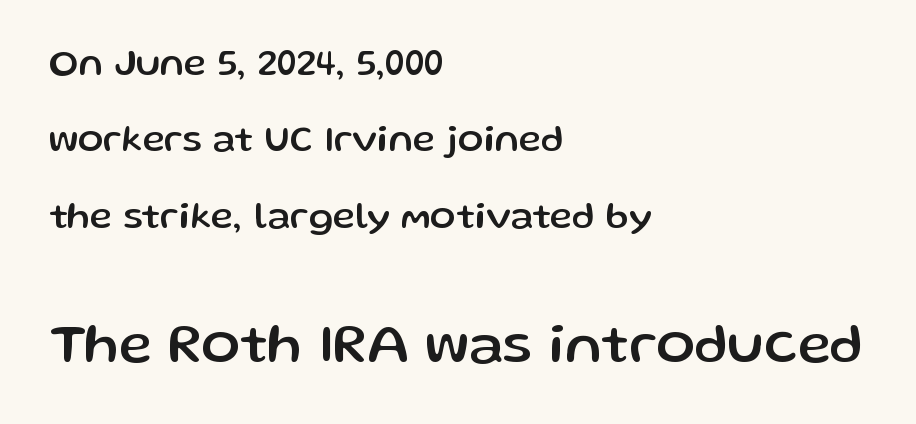
This sample has the flowing, uneven cadence of proportional lettering. Baseline-to-baseline distance is far greater than the letter height. Which chunk is bigger? The second one — the bottom block dwarfs the top. Characters remain perfectly vertical along every line. The baseline area is clear. This sample uses plain, unmodified letter spacing.
